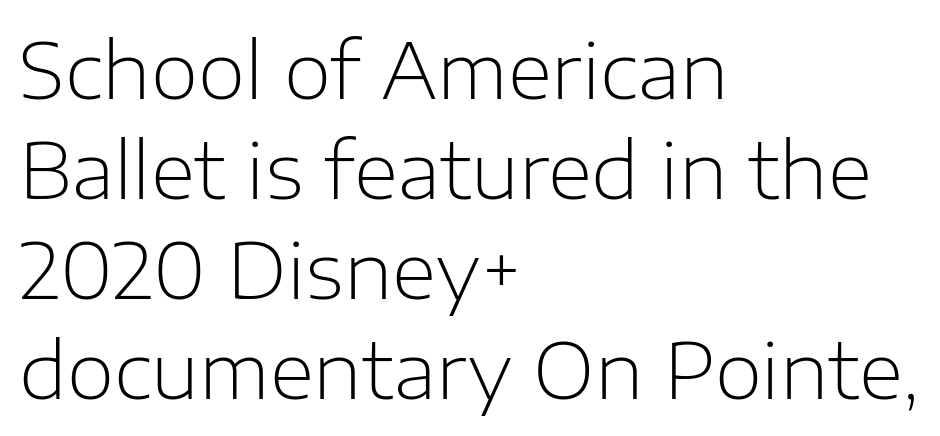
The image shows 77 px light sans-serif type, upright; set left-aligned, normal line spacing (1.3x), normal letter spacing, not underlined; low stroke contrast and a medium x-height.
